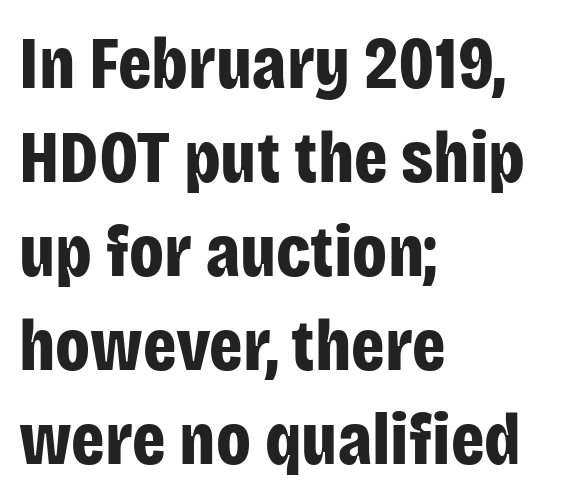
The rendering uses natural spacing where letterforms have individual widths. The rendering shows plain stroke endings on the letterforms — a sans-serif design. Reading down the block, your eye returns to a fixed left position each line. Look at the stroke-to-counter ratio: heavy, a bold. The lines sit at an ordinary, default distance from one another.
